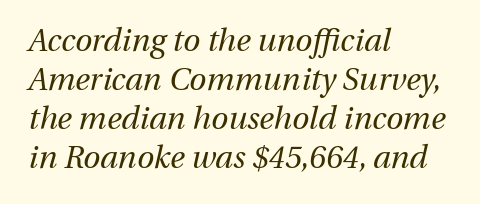
The rendering uses a moderate line-height, typical for paragraphs. Do the characters align in a grid? No, the font is proportional. Horizontal alignment here is leftward, the default for most running prose. These lines were composed using italics.
